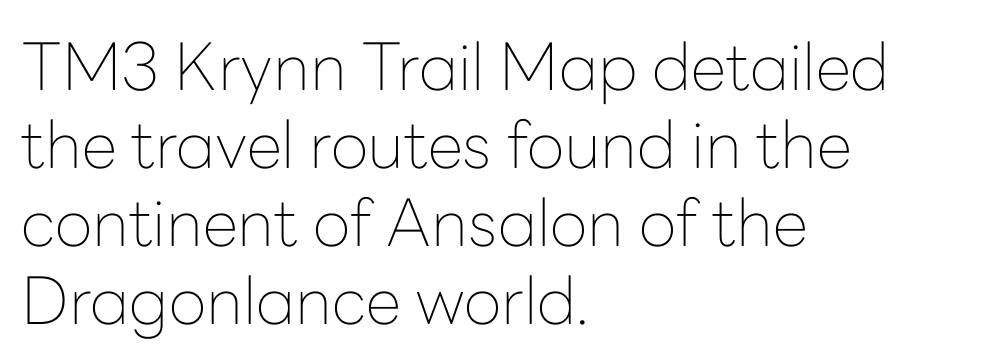
{"serif": "no", "italic": "no", "bold": "no", "weight": "thin", "width": "normal", "stroke_contrast": "low", "x_height": "medium", "monospaced": "no", "underline": "no", "align": "left", "line_spacing_ratio": 1.2, "letter_spacing": "normal", "letter_spacing_em": 0.0, "glyph_px": 65}
